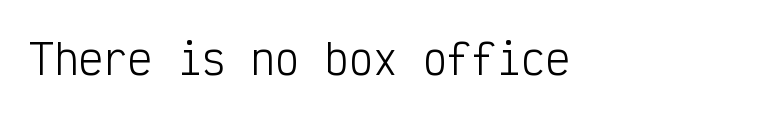
The image shows 41 px light, condensed sans-serif type, upright, monospaced; set normal letter spacing, not underlined; low stroke contrast and a medium x-height.
